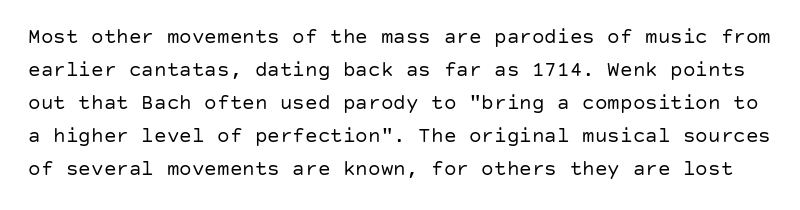
Q: Is the text bold? A: No.
Q: Is the text italic (slanted)? A: No, it is upright.
Q: Is the text underlined? A: No.
Q: Is the spacing between letters normal or unusually wide? A: Normal.
Q: Is the spacing between lines tight, normal or loose? A: Normal.
